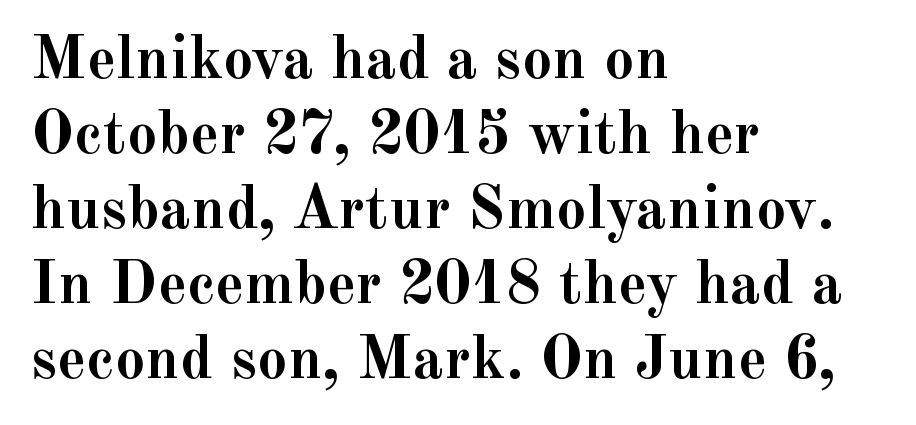
Default kerning and tracking; the words read as compact shapes. Spacing verdict: proportional, widths tailored to each character. Is there any slant? The stems are plumb. The strip under each line holds only bare page.
